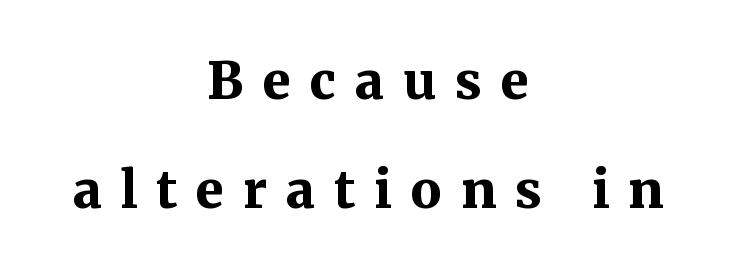
Q: Is the text bold? A: Yes.
Q: Is the text italic (slanted)? A: No, it is upright.
Q: Is the typeface a serif or a sans-serif typeface? A: Serif.
Q: Is the text underlined? A: No.
Q: How is the paragraph aligned? A: Centered.
Q: Is the spacing between letters normal or unusually wide? A: Unusually wide.
Q: Is the spacing between lines tight, normal or loose? A: Loose.
Q: Width (condensed, normal, or wide)? A: Normal.
Q: Stroke contrast? A: Medium.
Q: x-height? A: Medium.
Q: Monospaced? A: No.
